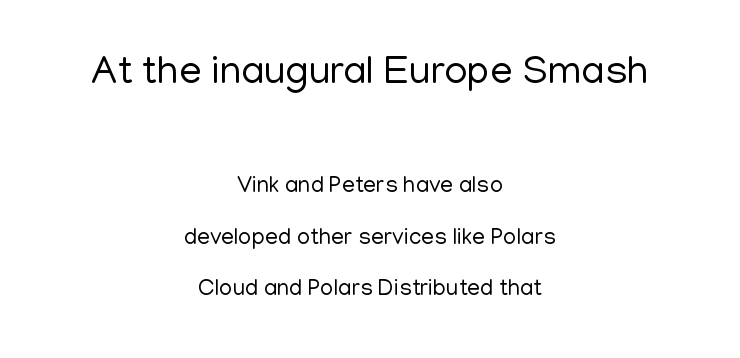
The rendering keeps characters at their native spacing. The area under the type is left untouched. A light-to-regular cut is what we see here. The glyphs in this specimen are sans serif. Larger block? The one above; the one below is distinctly smaller.
